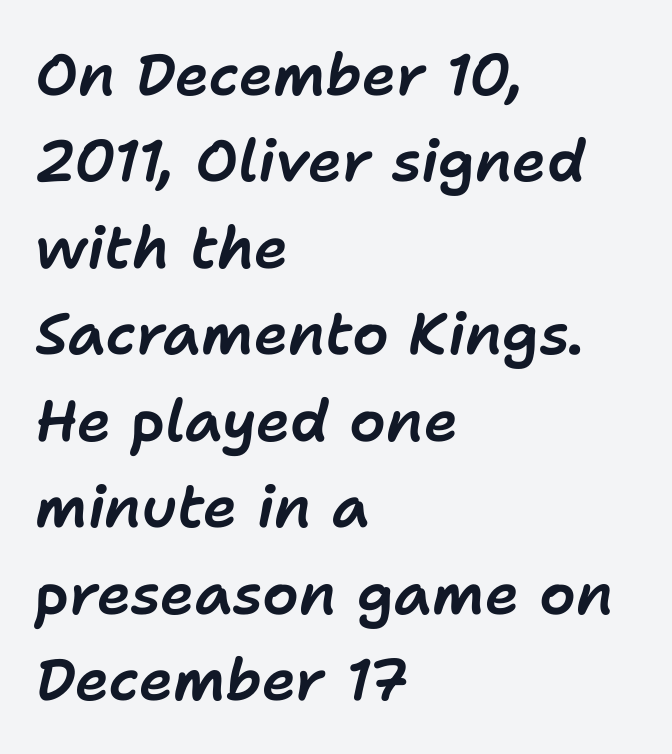
Standard letterfit; no display-style spreading of the glyphs. Regarding leading, the lines here are spaced in the standard way. Teacher's note: observe the even left margin — that is flush-left alignment. Spacing verdict: proportional, widths tailored to each character. The gap between lines stays unmarked.
